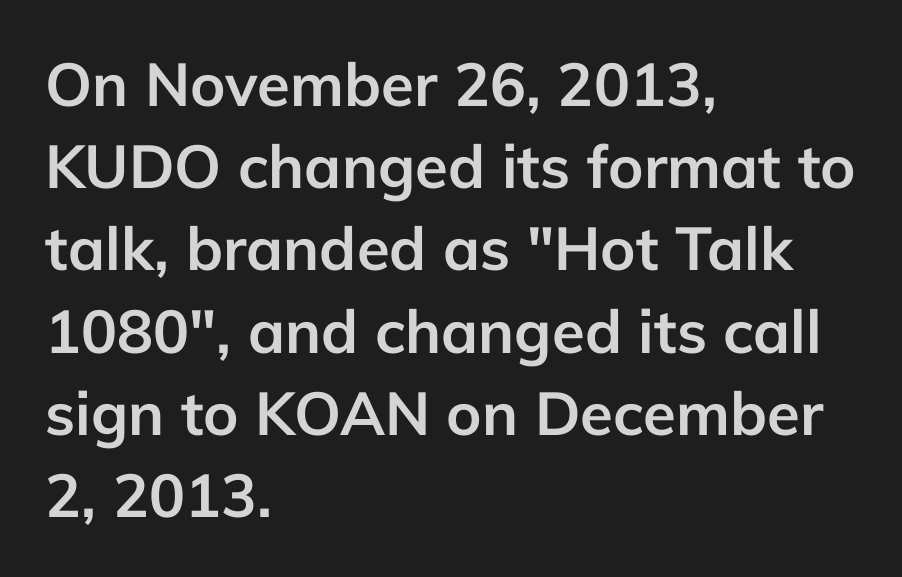
Q: Is the text bold? A: Yes.
Q: Is the text italic (slanted)? A: No, it is upright.
Q: Is the typeface a serif or a sans-serif typeface? A: Sans-serif.
Q: Is the text underlined? A: No.
Q: How is the paragraph aligned? A: Left-aligned.
Q: Is the spacing between letters normal or unusually wide? A: Normal.
Q: Is the spacing between lines tight, normal or loose? A: Normal.
Q: Width (condensed, normal, or wide)? A: Normal.
Q: Stroke contrast? A: Low.
Q: x-height? A: Medium.
Q: Monospaced? A: No.
